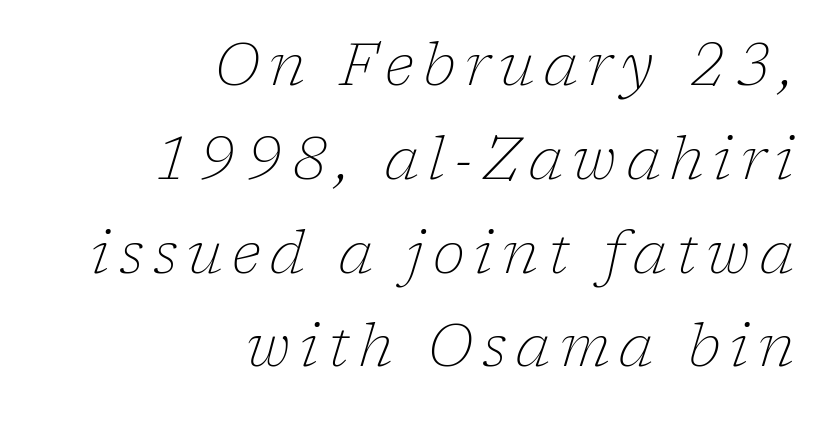
{"serif": "yes", "italic": "yes", "lean": "right", "slant_degrees": 17, "bold": "no", "weight": "thin", "width": "normal", "stroke_contrast": "low", "x_height": "medium", "monospaced": "no", "underline": "no", "align": "right", "line_spacing": "normal", "line_spacing_ratio": 1.59, "glyph_px": 59}
